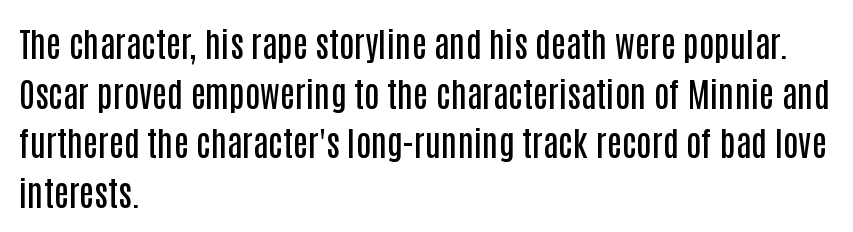
How would I describe the line gaps? Plain and ordinary. Stroke thickness is moderately raised; the sample reads as semibold. These lines keep a tight, regular rhythm from letter to letter. Think of a printed novel: that variable character pitch is what you see here. Has an underline been added? It has not. This is the regular roman posture of the typeface.
